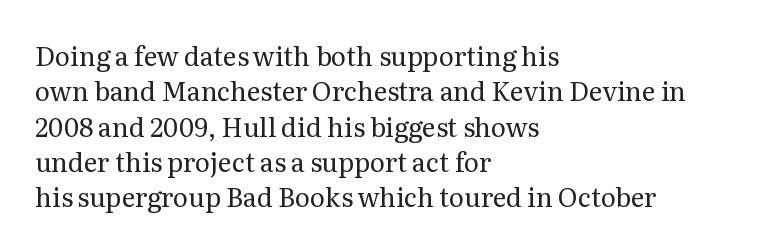
{"italic": "no", "bold": "no", "underline": "no", "align": "left", "line_spacing": "normal", "line_spacing_ratio": 1.36, "letter_spacing": "normal", "letter_spacing_em": 0.0, "glyph_px": 26}
